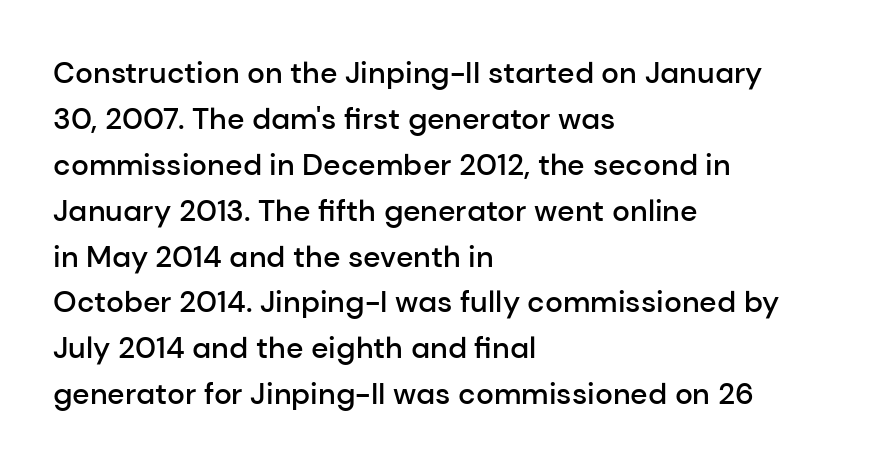
The image shows 30 px semibold sans-serif type, upright; set left-aligned, normal line spacing (1.53x), normal letter spacing, not underlined; low stroke contrast and a medium x-height.
